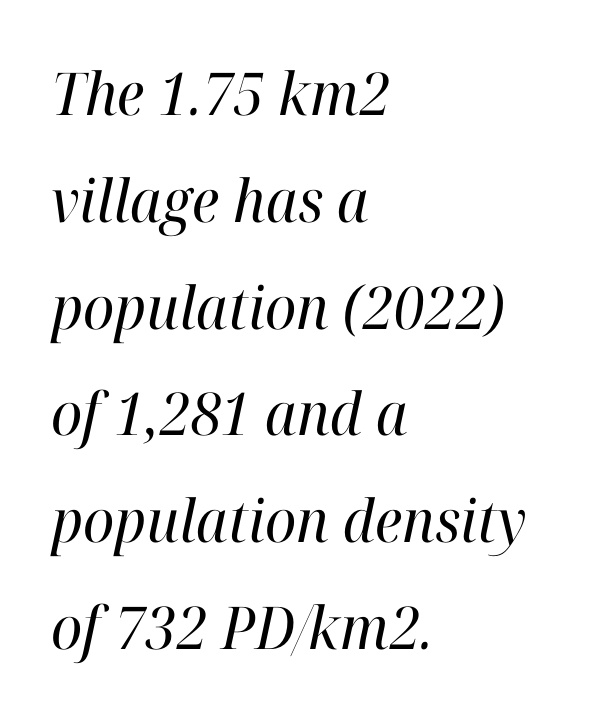
The image shows 59 px regular-weight serif type, italic (leaning right); set left-aligned, line spacing 1.81x, normal letter spacing, not underlined; high stroke contrast and a medium x-height.
